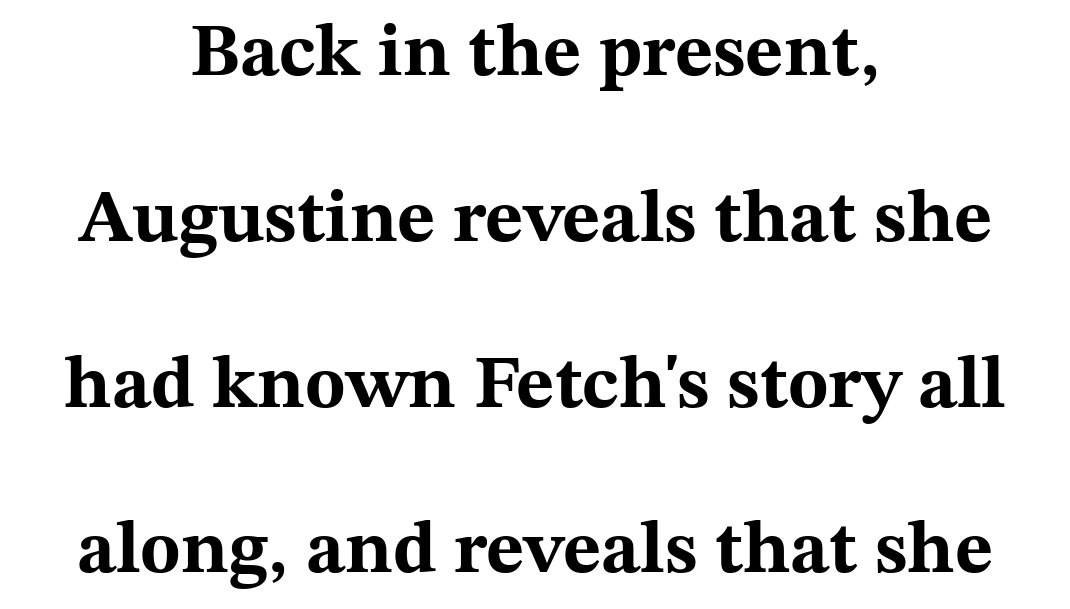
Does extra space separate the letters? No, they use regular spacing. Here the designer chose a conventional face with non-uniform glyph widths. Vertically, the passage feels expansive, rows floating well apart. Type without underlining. Tall strokes in this sample are plumb rather than angled. Teacher's note: observe the equal gaps on both sides — that is centered alignment.
